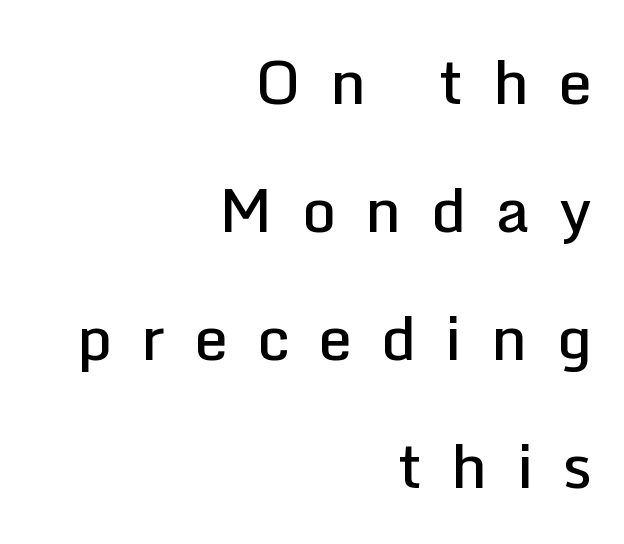
{"serif": "no", "italic": "no", "bold": "semi", "weight": "semibold", "width": "normal", "stroke_contrast": "low", "x_height": "medium", "monospaced": "no", "underline": "no", "align": "right", "line_spacing": "loose", "line_spacing_ratio": 2.1, "letter_spacing": "wide", "letter_spacing_em": 0.47, "glyph_px": 61}
